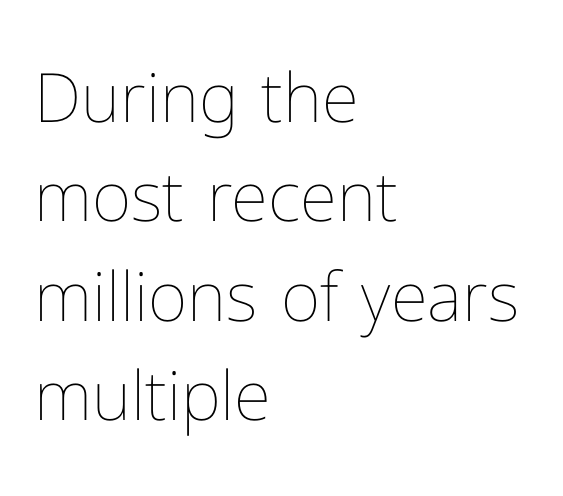
Between one letter and the next there's only the usual sliver of space. The paragraph shown leans on its left margin. The letters stand upright; this is a roman face. The characters are drawn with everyday or finer stroke widths.
